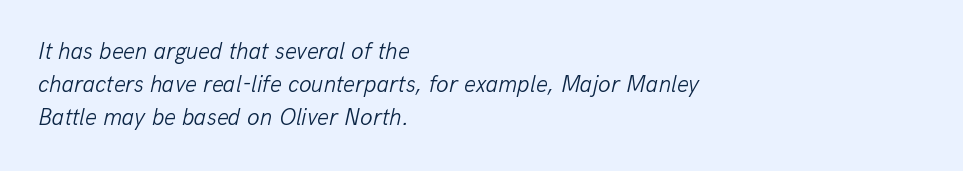
The image shows 23 px text type, italic (leaning right); set left-aligned, normal line spacing (1.44x), normal letter spacing, not underlined.
